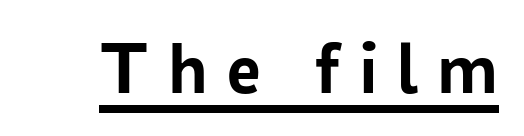
Q: Is the text bold? A: Yes.
Q: Is the text italic (slanted)? A: No, it is upright.
Q: Is the typeface a serif or a sans-serif typeface? A: Sans-serif.
Q: Is the text underlined? A: Yes.
Q: Is the spacing between letters normal or unusually wide? A: Unusually wide.
Q: Width (condensed, normal, or wide)? A: Normal.
Q: Stroke contrast? A: Low.
Q: x-height? A: Medium.
Q: Monospaced? A: No.
